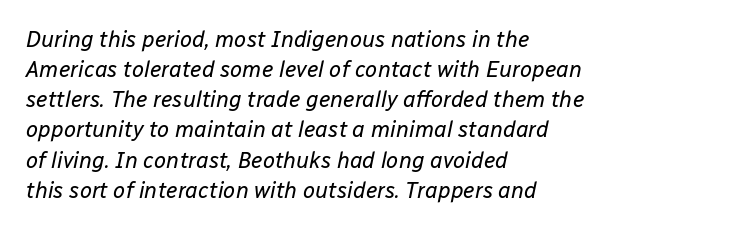
The image shows 22 px text type, italic (leaning right); set left-aligned, normal line spacing (1.37x), normal letter spacing, not underlined.
